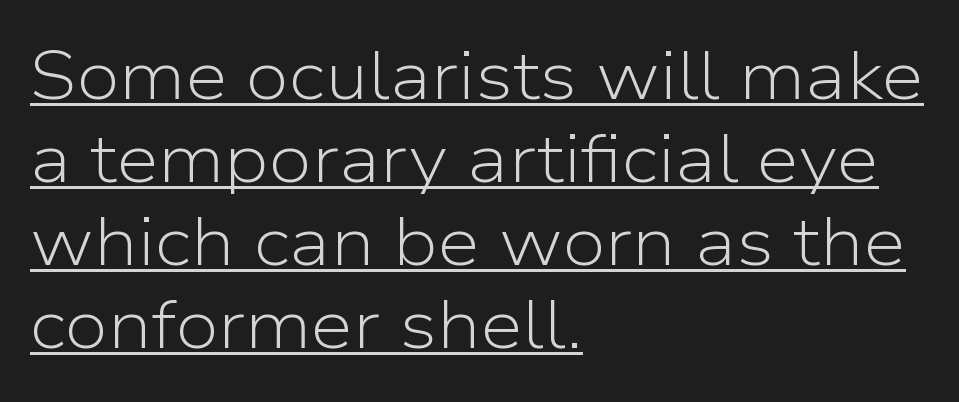
Q: Is the text bold? A: No.
Q: Is the text italic (slanted)? A: No, it is upright.
Q: Is the typeface a serif or a sans-serif typeface? A: Sans-serif.
Q: Is the text underlined? A: Yes.
Q: How is the paragraph aligned? A: Left-aligned.
Q: Is the spacing between letters normal or unusually wide? A: Normal.
Q: Width (condensed, normal, or wide)? A: Normal.
Q: Stroke contrast? A: Low.
Q: x-height? A: Medium.
Q: Monospaced? A: No.
